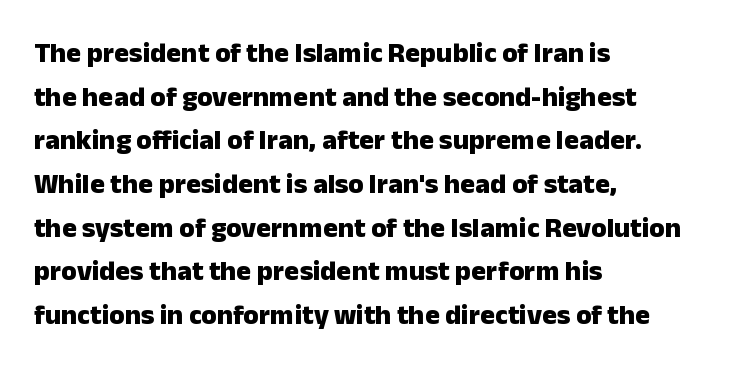
Style check: upright. Is this a fixed-width face? No — the glyphs have proportional, varying widths. These lines are set flush left with a ragged right edge. The space beneath each line is pristine and unruled. Set as a true bold cut, around the 700 mark.
